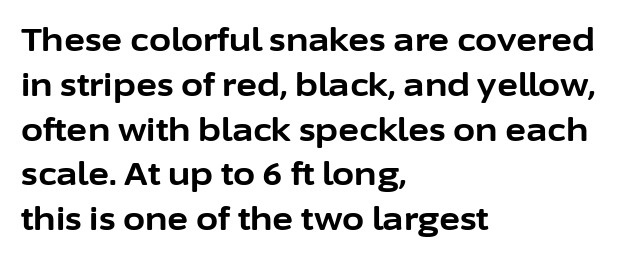
Q: Is the text bold? A: Yes.
Q: Is the text italic (slanted)? A: No, it is upright.
Q: Is the typeface a serif or a sans-serif typeface? A: Sans-serif.
Q: Is the text underlined? A: No.
Q: How is the paragraph aligned? A: Left-aligned.
Q: Is the spacing between letters normal or unusually wide? A: Normal.
Q: Is the spacing between lines tight, normal or loose? A: Normal.
Q: Width (condensed, normal, or wide)? A: Normal.
Q: Stroke contrast? A: Low.
Q: x-height? A: Medium.
Q: Monospaced? A: No.
